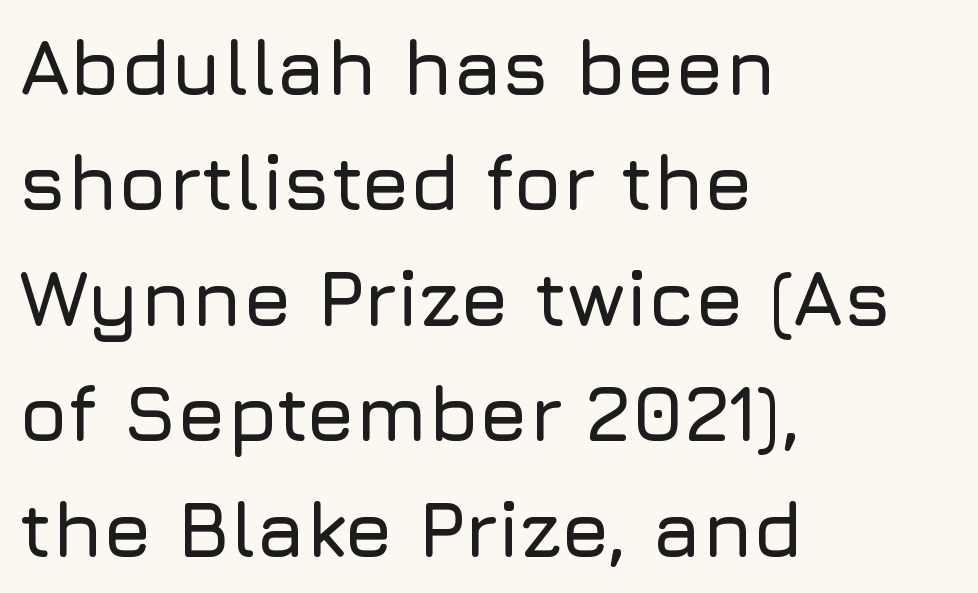
The image shows 78 px sans-serif type, upright; set left-aligned, normal line spacing (1.48x), normal letter spacing, not underlined; low stroke contrast and a medium x-height.
